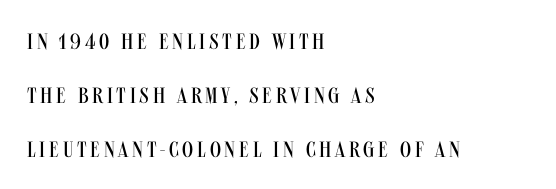
If you drew a line through each stem, it would be perfectly vertical. How would I describe the line gaps? Wide and relaxed. Each line starts at the same left margin while the right side varies. The passage shown is not bold in any degree. The specimen omits any rule beneath the text block's lines.
